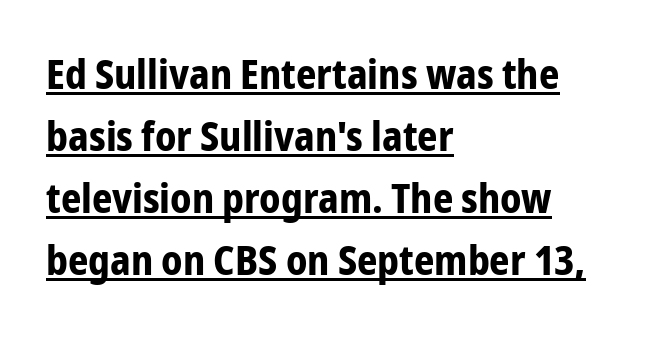
Vertical spacing — default. Note the varied advance widths — an 'i' is clearly narrower than an 'm'. Teacher's note: observe the even left margin — that is flush-left alignment. The type family on display is of the sans-serif kind. Letter spacing: default. Students, observe the line beneath the letters — that is underlining.
